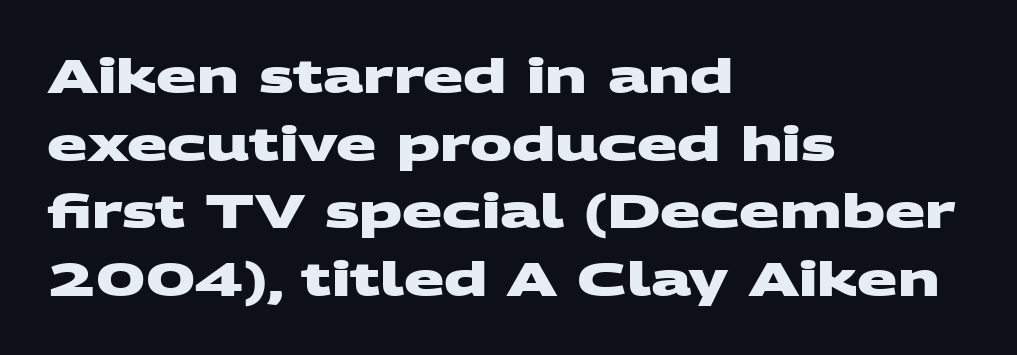
Glyph-to-glyph distance matches everyday printed text. The rows are spaced the way most documents space them. How heavy is the stroke? Heavy — this is a bold. Beneath every word, the page is bare. Which margin do the lines hug? The left one — the right edge is uneven.
